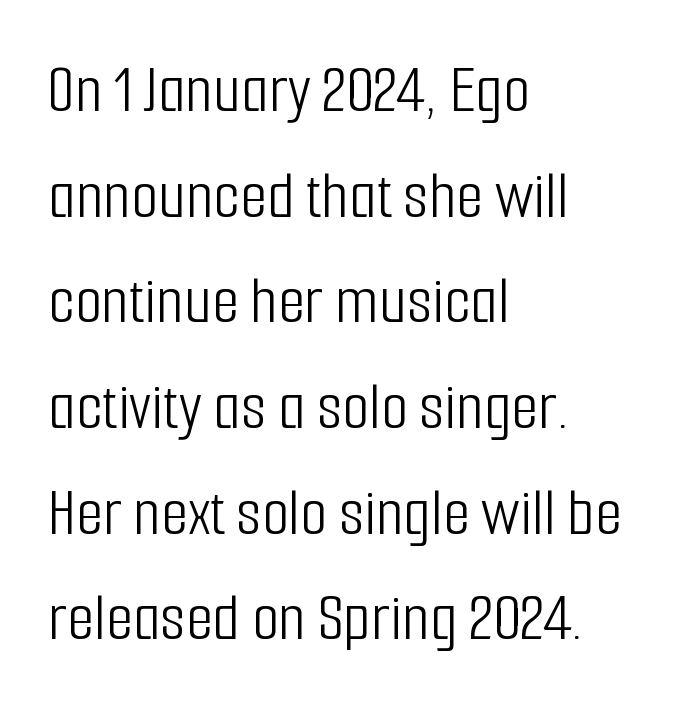
The image shows 70 px light, condensed sans-serif type, upright; set left-aligned, normal line spacing (1.51x), normal letter spacing, not underlined; low stroke contrast and a medium x-height.
